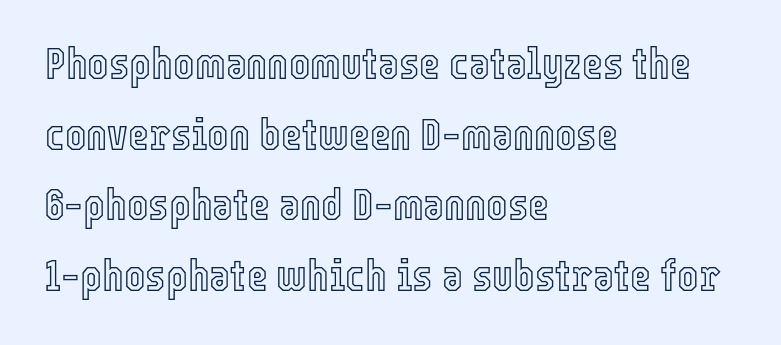
The designer left line spacing at the default. No extra tracking has been applied to these lines. These lines are set flush left with a ragged right edge. The letters stand straight up with perfectly vertical stems. Bare-footed words on every line. Proportional: the letters do not fall into vertical columns.
